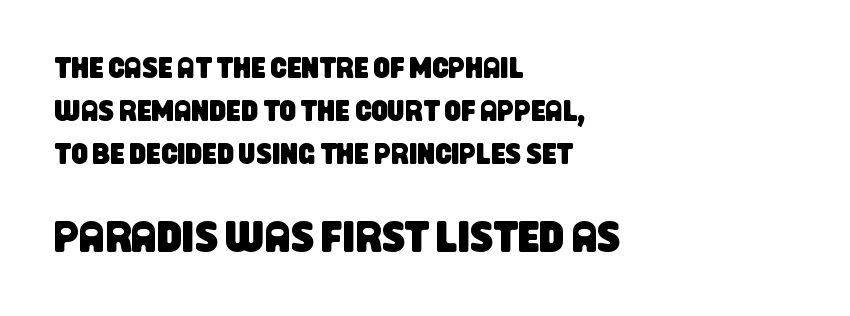
Casual observation: everything's shoved over to the left. Nothing unusual about the tracking: characters are spaced as the font intends. Descender tails drop into unmarked territory. The letters advance in unequal steps, a hallmark of proportional type. Serif or sans? Sans — the stroke terminals are bare. This block has exactly the height ordinary leading produces.
